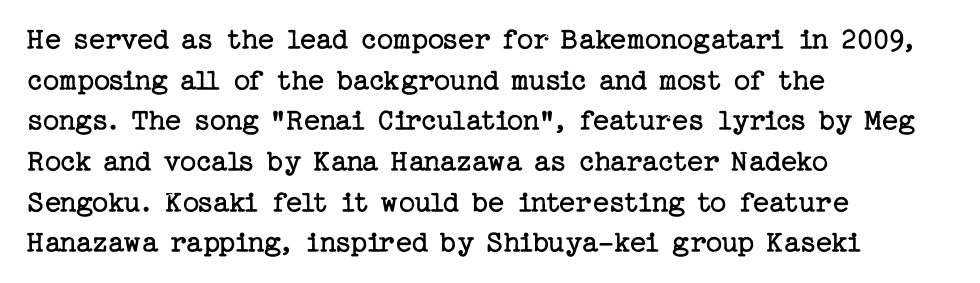
Each new line begins a customary step beneath the previous one. Is the letter spacing exaggerated? No — it looks like the ordinary default. The typesetter chose a ragged-right arrangement here. The text was rendered using a seriffed face with decorative stroke endings. Unlike italic type, these characters show no tilt at all. Letters rest on an invisible, unmarked baseline.
